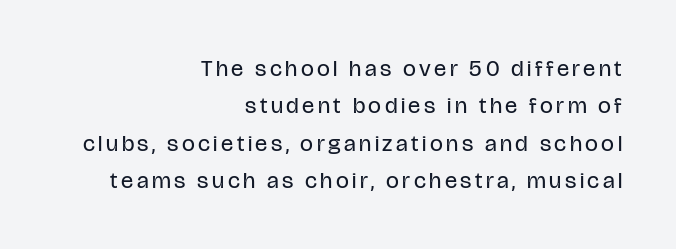
{"italic": "no", "bold": "no", "underline": "no", "align": "right", "line_spacing": "normal", "line_spacing_ratio": 1.62, "glyph_px": 23}
